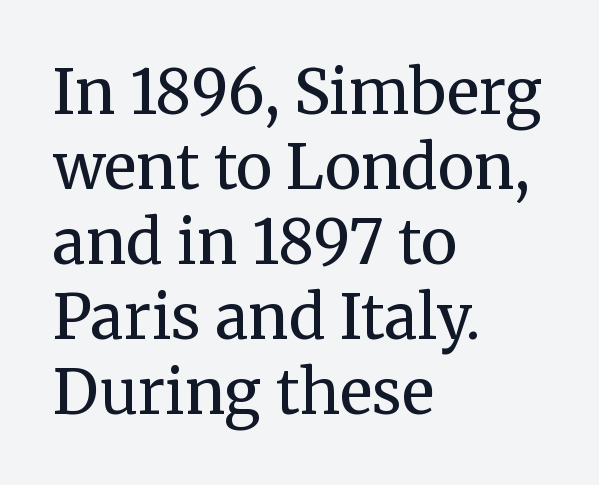
{"serif": "yes", "italic": "no", "bold": "no", "weight": "regular", "width": "normal", "stroke_contrast": "medium", "x_height": "medium", "monospaced": "no", "underline": "no", "align": "left", "line_spacing_ratio": 1.23, "letter_spacing": "normal", "letter_spacing_em": 0.0, "glyph_px": 61}
